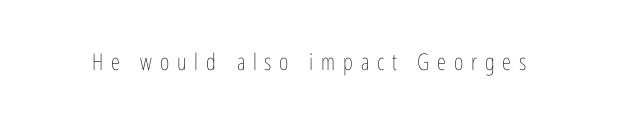
Caption: face not bold, strokes unweighted. This sample uses an upright cut, with every glyph sitting square on the baseline. Any mark beneath the type? The region is blank. This sample uses expanded letter spacing, leaving extra air between glyphs.
